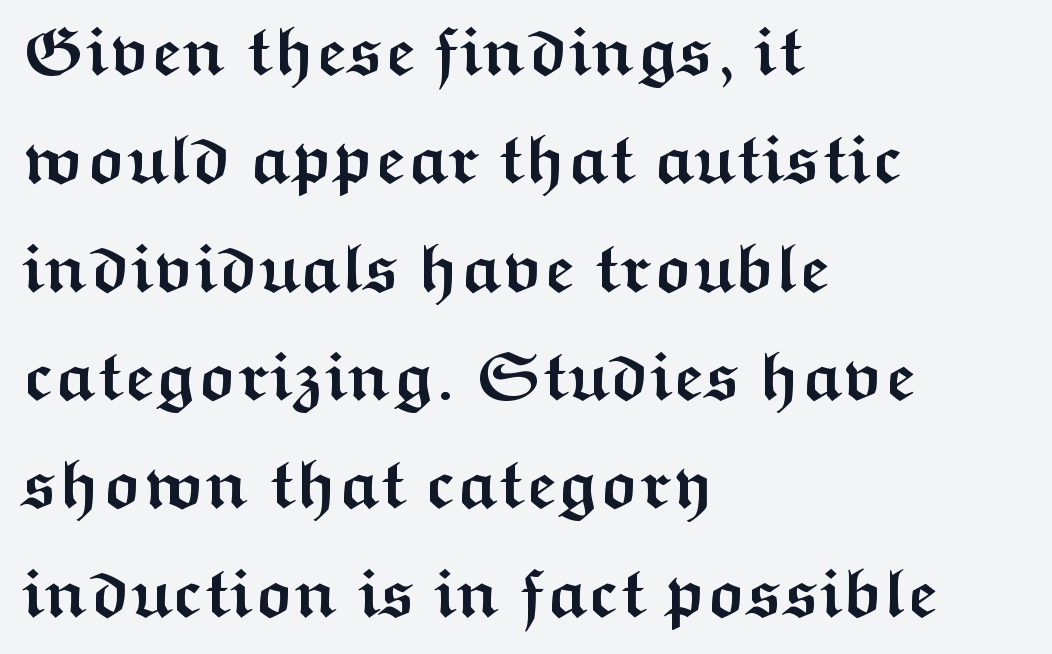
{"serif": "no", "italic": "no", "bold": "yes", "weight": "semibold", "width": "wide", "stroke_contrast": "medium", "x_height": "medium", "monospaced": "no", "underline": "no", "align": "left", "line_spacing": "normal", "line_spacing_ratio": 1.57, "letter_spacing": "normal", "letter_spacing_em": 0.0, "glyph_px": 69}
